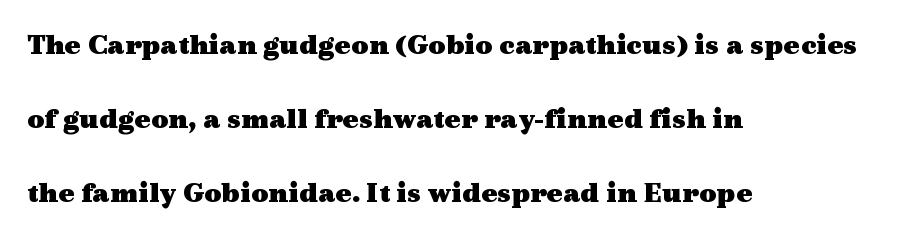
Chunky letters — that's bold for sure. The letters stand straight up with perfectly vertical stems. Is there much room between lines? Yes — plenty of vertical air separates them. Glance below the letters and you will spot only blank space. The rendering uses natural spacing where letterforms have individual widths. Serifs: yes, visible at the terminals of the letterforms.
